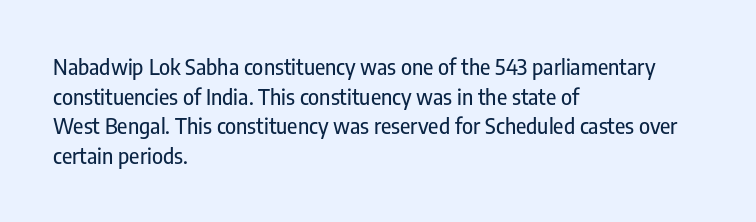
The image shows 21 px text type, upright; set left-aligned, normal line spacing (1.41x), normal letter spacing, not underlined.
